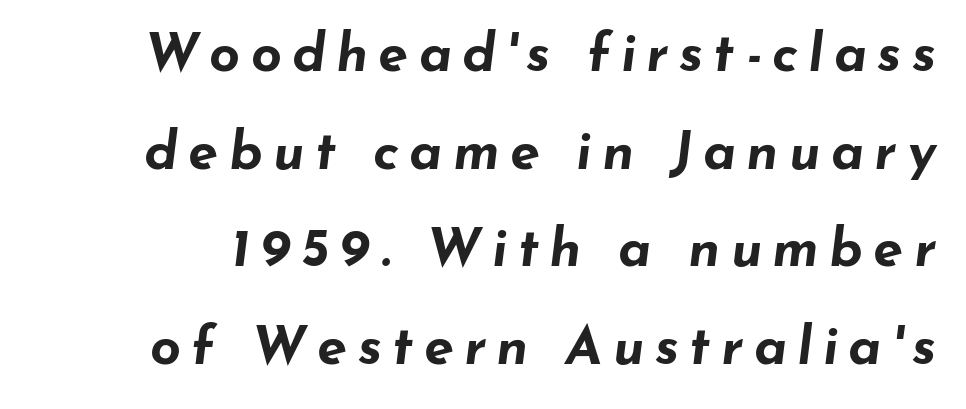
When letters slant like this, we call the style italic. As a designer I'd log this as weight 700, bold. Do the characters align in a grid? No, the font is proportional. Unmarked baselines from the first word to the last.
